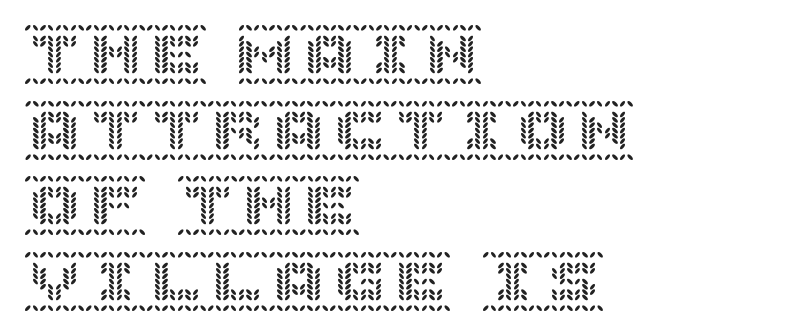
Caption: standard tracking, unaltered. Style check: upright. The lines in this sample share a left origin and differ only in where they stop. This rendering features lettering with no underline.
